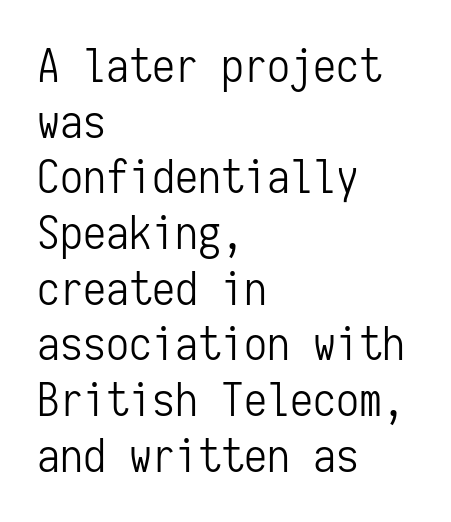
Words float on clear page, feet unadorned. No letter is thick-stroked: the sample isn't bold. Does the copy run flush right? No — it runs flush left. Each letter, wide or thin by design, is forced into the same width here. Serifs: no, the terminals of the letterforms are clean.
